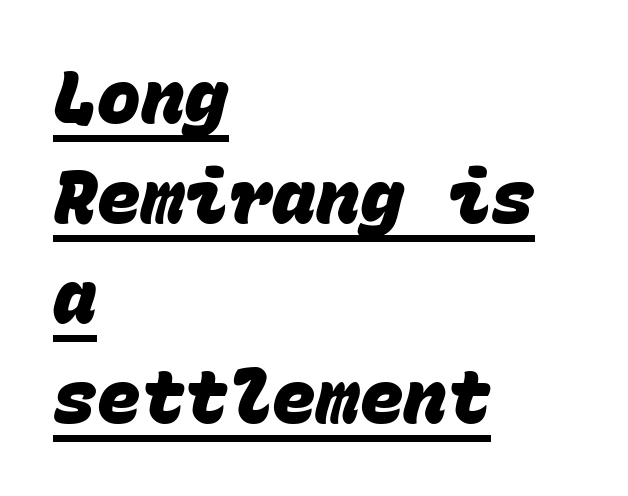
Q: Is the text bold? A: Yes.
Q: Is the typeface a serif or a sans-serif typeface? A: Sans-serif.
Q: Is the text underlined? A: Yes.
Q: How is the paragraph aligned? A: Left-aligned.
Q: Is the spacing between letters normal or unusually wide? A: Normal.
Q: Is the spacing between lines tight, normal or loose? A: Normal.
Q: Width (condensed, normal, or wide)? A: Normal.
Q: Stroke contrast? A: Low.
Q: x-height? A: Large.
Q: Monospaced? A: Yes.
